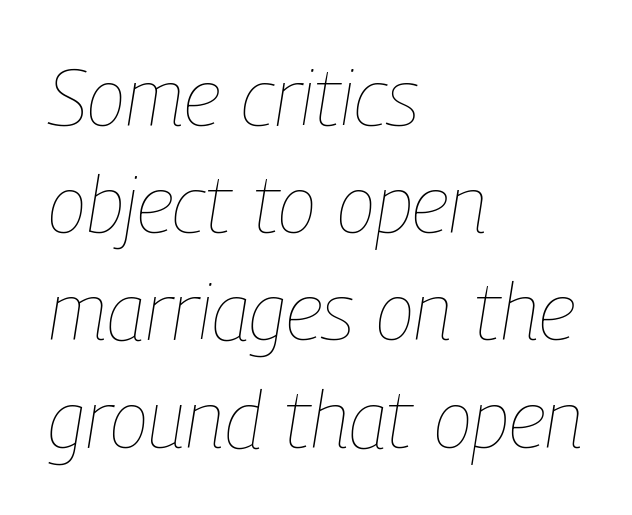
Q: Is the text bold? A: No.
Q: Is the text italic (slanted)? A: Yes, it leans right by about 9 degrees.
Q: Is the text underlined? A: No.
Q: How is the paragraph aligned? A: Left-aligned.
Q: Is the spacing between letters normal or unusually wide? A: Normal.
Q: Is the spacing between lines tight, normal or loose? A: Normal.
Q: Width (condensed, normal, or wide)? A: Condensed.
Q: Stroke contrast? A: Low.
Q: x-height? A: Medium.
Q: Monospaced? A: No.
